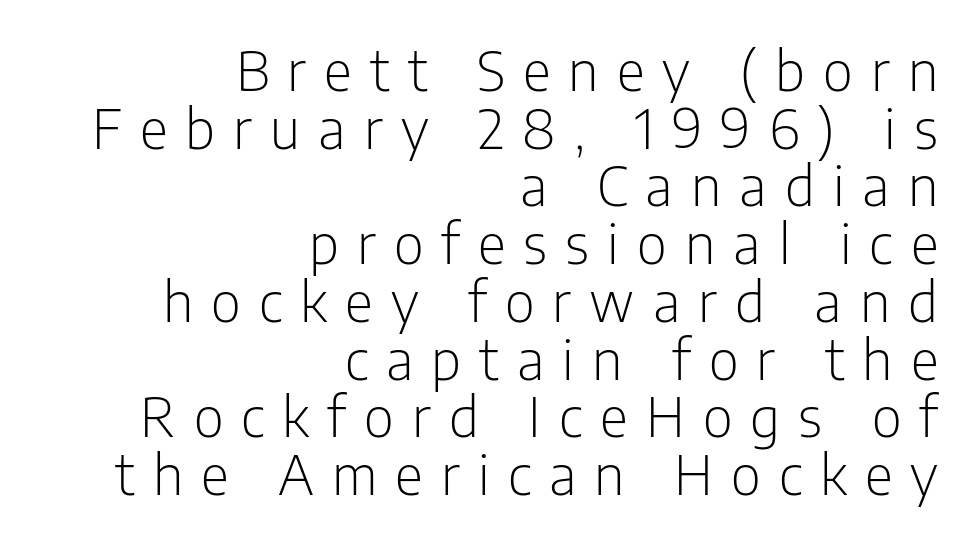
The image shows 55 px light, condensed sans-serif type, upright; set right-aligned, tight line spacing (1.05x), unusually wide letter spacing (+0.33 em), not underlined; low stroke contrast and a medium x-height.
